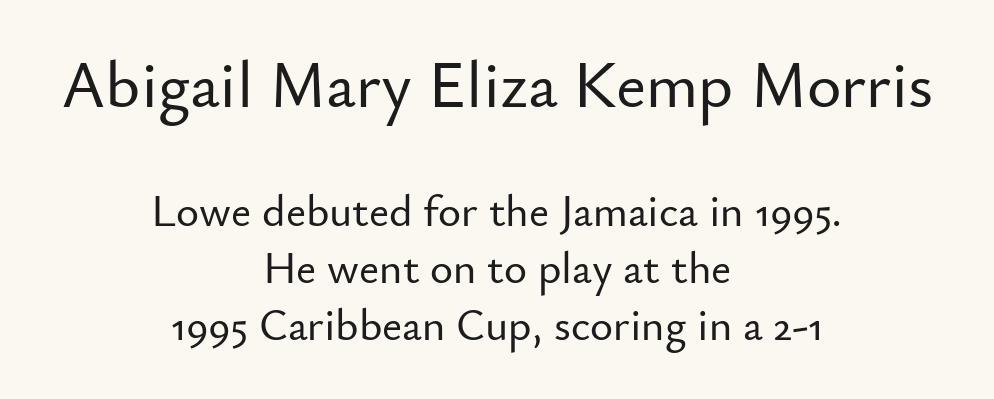
The image shows 66 px sans-serif type, upright; set centered, normal line spacing (1.3x), normal letter spacing, not underlined; the first (top) block is 1.5x larger; low stroke contrast and a small x-height.
